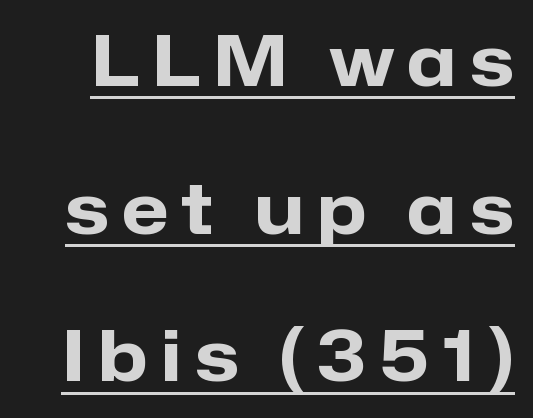
{"serif": "no", "italic": "no", "bold": "yes", "weight": "heavy", "width": "normal", "stroke_contrast": "low", "x_height": "medium", "monospaced": "no", "underline": "yes", "line_spacing": "loose", "line_spacing_ratio": 2.14, "glyph_px": 69}
